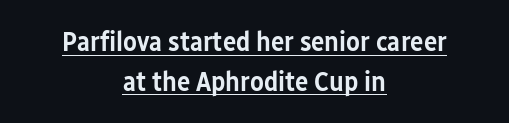
{"serif": "no", "italic": "no", "bold": "semi", "weight": "semibold", "width": "condensed", "stroke_contrast": "low", "x_height": "medium", "monospaced": "no", "underline": "yes", "align": "center", "line_spacing": "normal", "line_spacing_ratio": 1.42, "letter_spacing": "normal", "letter_spacing_em": 0.0, "glyph_px": 28}
